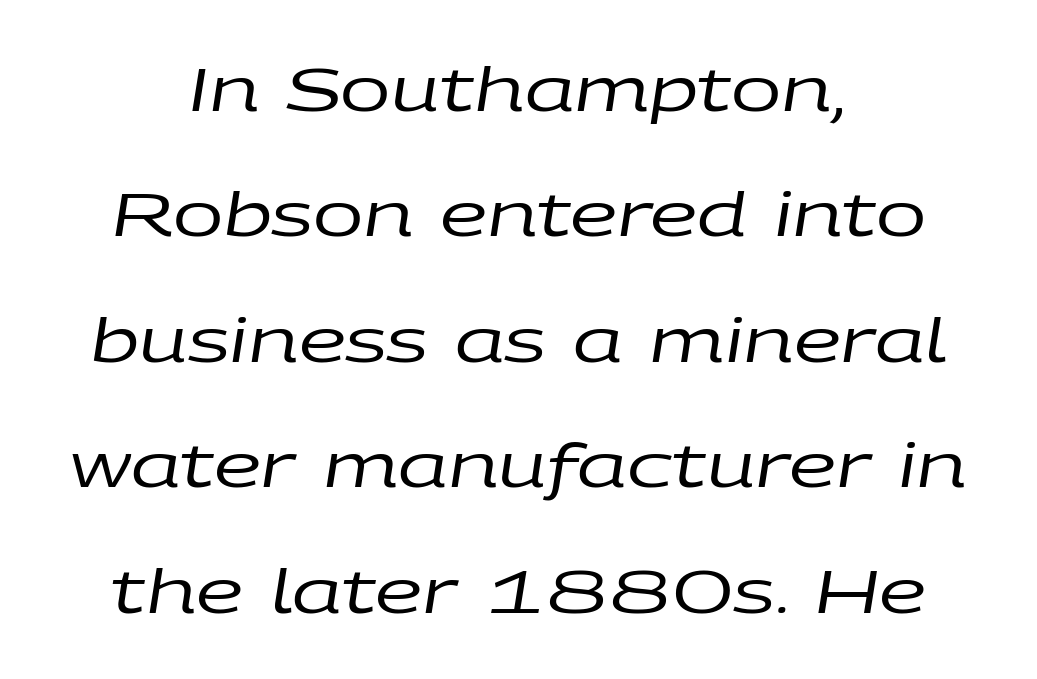
The image shows 60 px regular-weight, wide type, italic (leaning right); set centered, loose line spacing (2.09x), normal letter spacing, not underlined; low stroke contrast and a large x-height.
